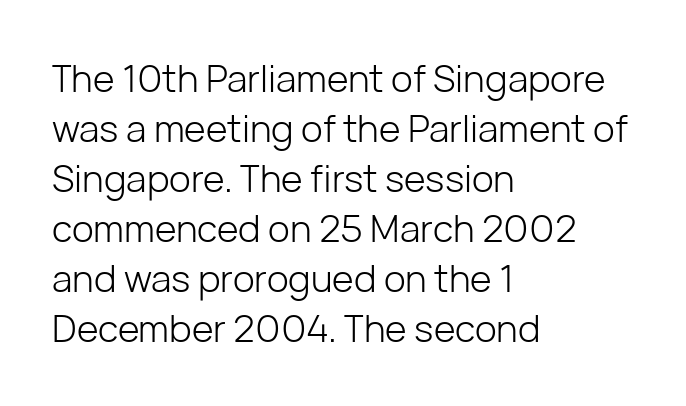
Q: Is the text bold? A: No.
Q: Is the text italic (slanted)? A: No, it is upright.
Q: Is the typeface a serif or a sans-serif typeface? A: Sans-serif.
Q: Is the text underlined? A: No.
Q: How is the paragraph aligned? A: Left-aligned.
Q: Is the spacing between letters normal or unusually wide? A: Normal.
Q: Is the spacing between lines tight, normal or loose? A: Normal.
Q: Width (condensed, normal, or wide)? A: Normal.
Q: Stroke contrast? A: Low.
Q: x-height? A: Medium.
Q: Monospaced? A: No.
